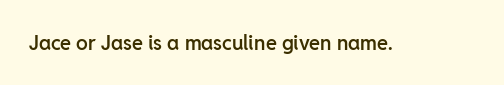
The image shows 20 px text type, upright; set normal letter spacing, not underlined.
